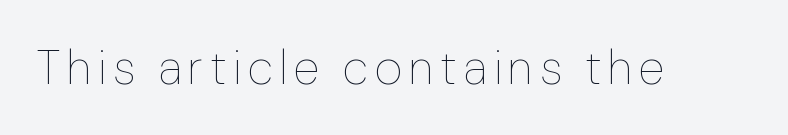
Varying glyph widths throughout — classic text-font behaviour. A bare baseline throughout the passage. Ordinary non-slanted type is in use. Nothing heavy about these letters — not bold at all.
